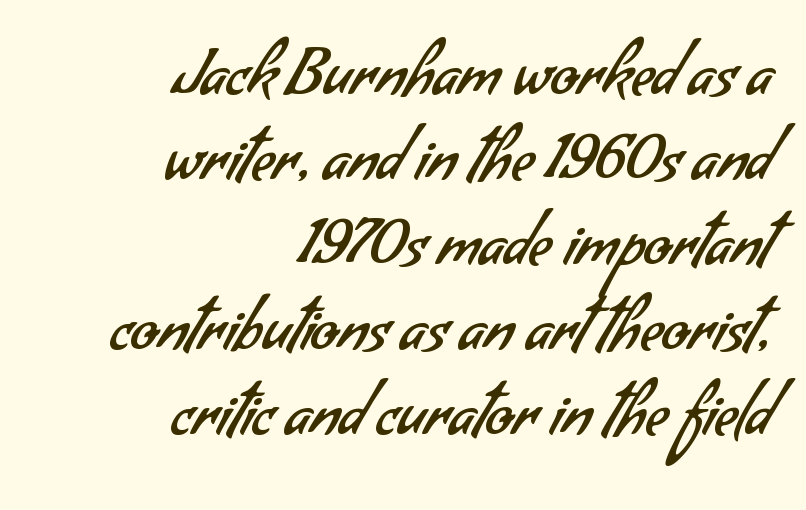
Q: Is the text bold? A: No.
Q: Is the typeface a serif or a sans-serif typeface? A: Sans-serif.
Q: Is the text underlined? A: No.
Q: How is the paragraph aligned? A: Right-aligned.
Q: Is the spacing between letters normal or unusually wide? A: Normal.
Q: Is the spacing between lines tight, normal or loose? A: Normal.
Q: Width (condensed, normal, or wide)? A: Normal.
Q: Stroke contrast? A: Low.
Q: x-height? A: Small.
Q: Monospaced? A: No.
